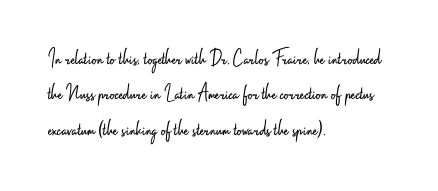
The face looks like a standard text weight, possibly lighter. These lines keep a tight, regular rhythm from letter to letter. Leading matches the norm, producing a regular column. Left-aligned paragraph, ragged on the right. The space directly below the letters is spotless.
